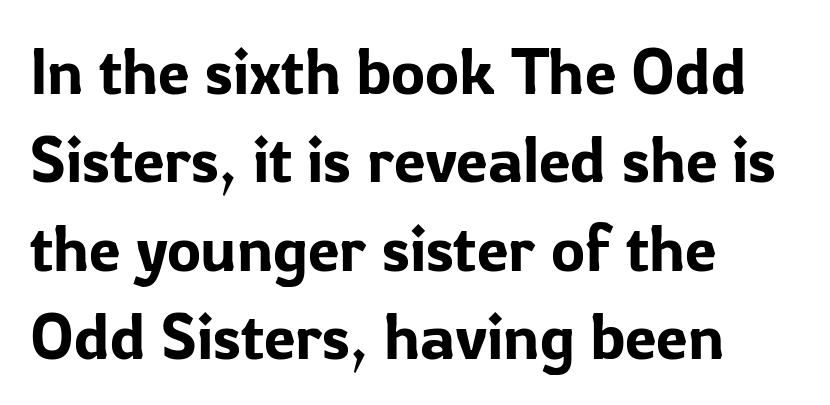
{"serif": "no", "italic": "no", "width": "normal", "stroke_contrast": "low", "x_height": "medium", "monospaced": "no", "underline": "no", "align": "left", "line_spacing": "normal", "line_spacing_ratio": 1.38, "letter_spacing": "normal", "letter_spacing_em": 0.0, "glyph_px": 64}
